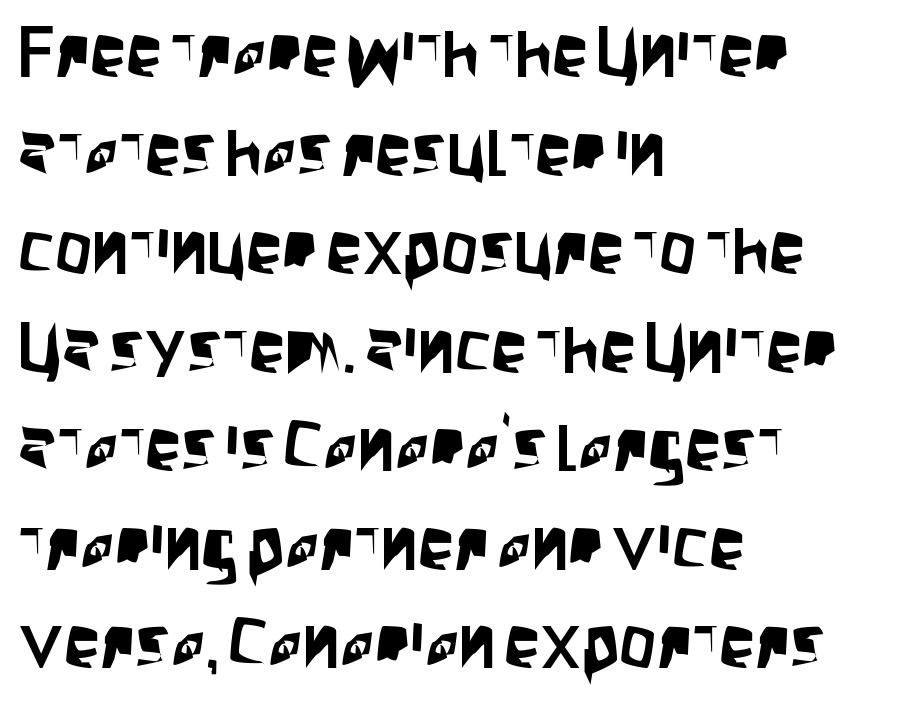
Q: Is the text italic (slanted)? A: No, it is upright.
Q: Is the typeface a serif or a sans-serif typeface? A: Sans-serif.
Q: Is the text underlined? A: No.
Q: How is the paragraph aligned? A: Left-aligned.
Q: Is the spacing between letters normal or unusually wide? A: Normal.
Q: Is the spacing between lines tight, normal or loose? A: Normal.
Q: Width (condensed, normal, or wide)? A: Condensed.
Q: Stroke contrast? A: Low.
Q: x-height? A: Large.
Q: Monospaced? A: No.
